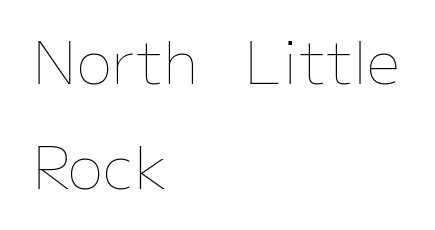
{"italic": "no", "bold": "no", "weight": "thin", "width": "normal", "stroke_contrast": "low", "x_height": "medium", "monospaced": "no", "underline": "no", "align": "left", "line_spacing_ratio": 1.78, "letter_spacing": "normal", "letter_spacing_em": 0.0, "glyph_px": 59}
